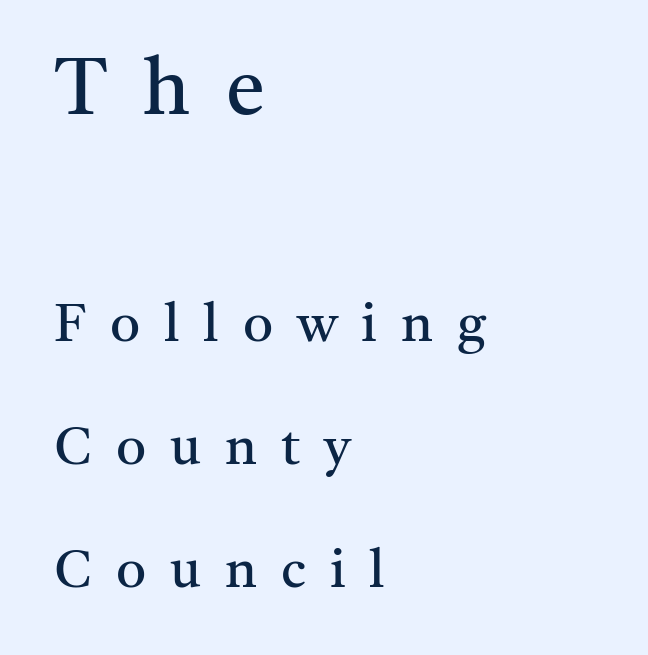
The image shows 79 px regular-weight serif type, upright; set left-aligned, loose line spacing (2.32x), unusually wide letter spacing (+0.45 em), not underlined; the first (top) block is 1.49x larger; medium stroke contrast and a medium x-height.
